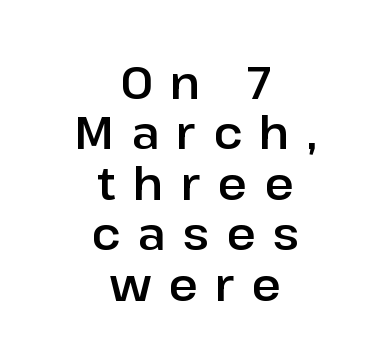
Varying glyph widths throughout — classic text-font behaviour. The specimen reads as upright at a glance. The rendering shows plain stroke endings on the letterforms — a sans-serif design. Typeset on center — no edge is straight. Cramped leading. These lines have a slow, spaced-out rhythm from letter to letter.
